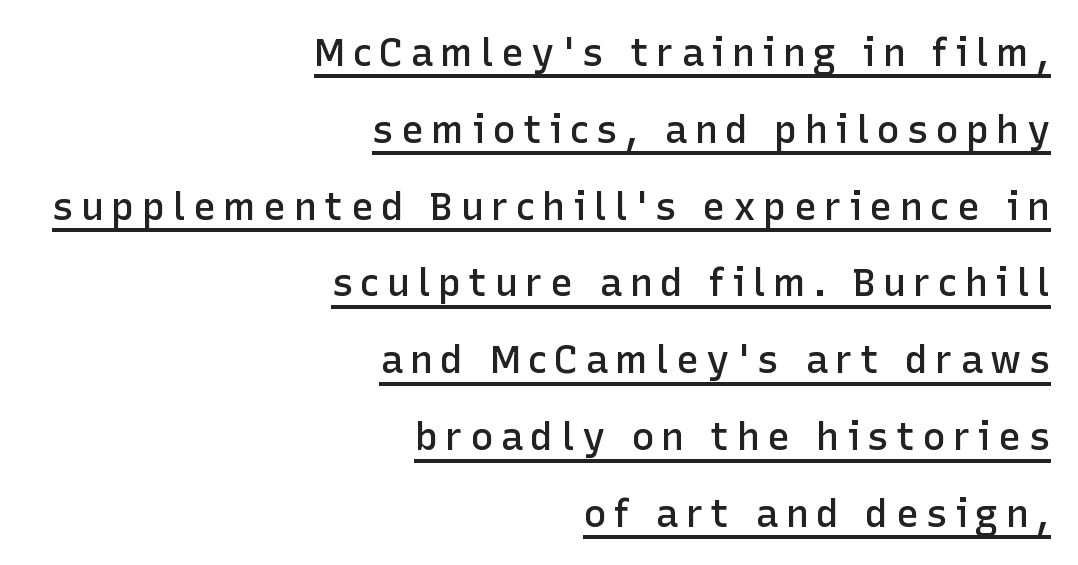
Q: Is the text bold? A: Semi-bold.
Q: Is the text italic (slanted)? A: No, it is upright.
Q: Is the typeface a serif or a sans-serif typeface? A: Sans-serif.
Q: Is the text underlined? A: Yes.
Q: How is the paragraph aligned? A: Right-aligned.
Q: Is the spacing between lines tight, normal or loose? A: Loose.
Q: Width (condensed, normal, or wide)? A: Normal.
Q: Stroke contrast? A: Low.
Q: x-height? A: Medium.
Q: Monospaced? A: No.
